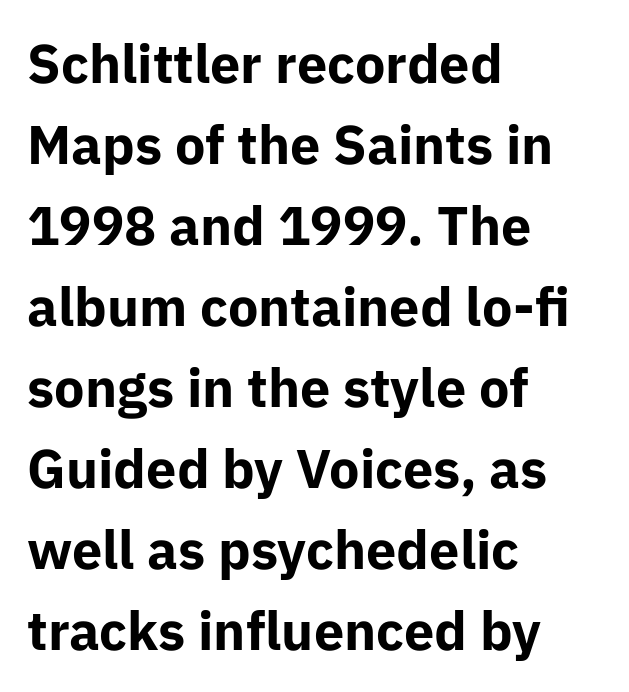
A sans-serif font was chosen for this passage. Does the leading feel generous? No, just average. A student would call this left alignment; a typographer would say flush left, rag right. Heavy-handed strokes throughout: this text is bold. Varying glyph widths throughout — classic text-font behaviour.
